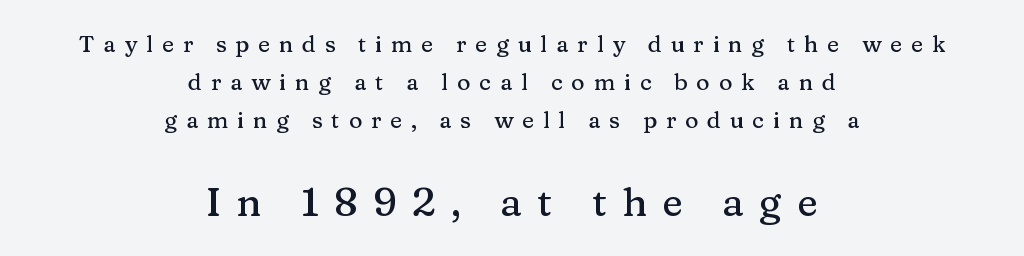
The passage shown is not underscored anywhere. The characters display serif detailing at their extremities. Tracking here is generous; glyphs stand well apart from one another. Reading top to bottom, the characters get bigger at the block break.
